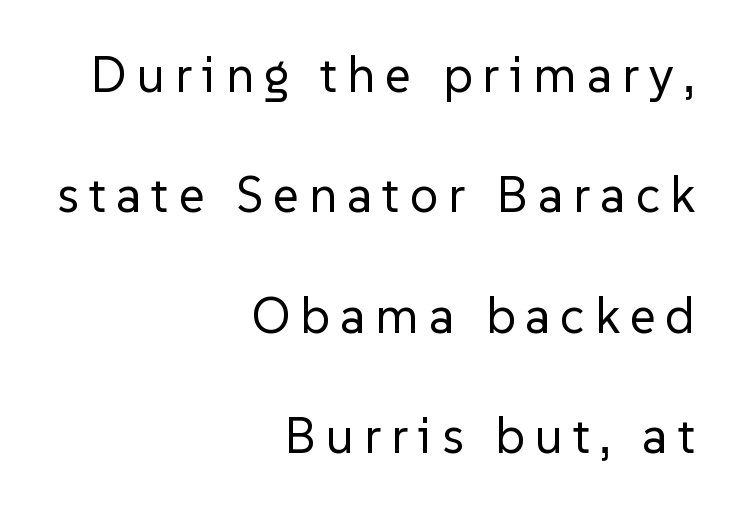
{"serif": "no", "italic": "no", "bold": "no", "weight": "regular", "width": "normal", "stroke_contrast": "low", "x_height": "medium", "monospaced": "no", "underline": "no", "align": "right", "line_spacing": "loose", "line_spacing_ratio": 2.41, "letter_spacing": "wide", "letter_spacing_em": 0.2, "glyph_px": 50}
